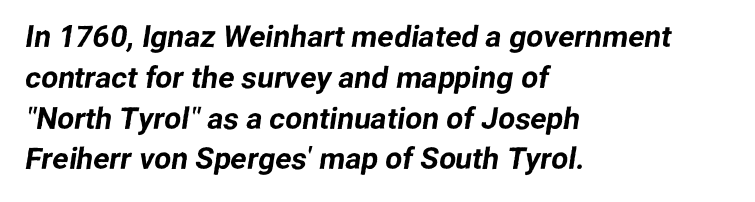
The passage shown has conventional tracking throughout. Bare-footed words on every line. Horizontally, the lines are justified to the leading edge only. Leading matches the norm, producing a regular column. The rendering uses natural spacing where letterforms have individual widths. The face used here is a sans, in the tradition of grotesques and geometrics.
